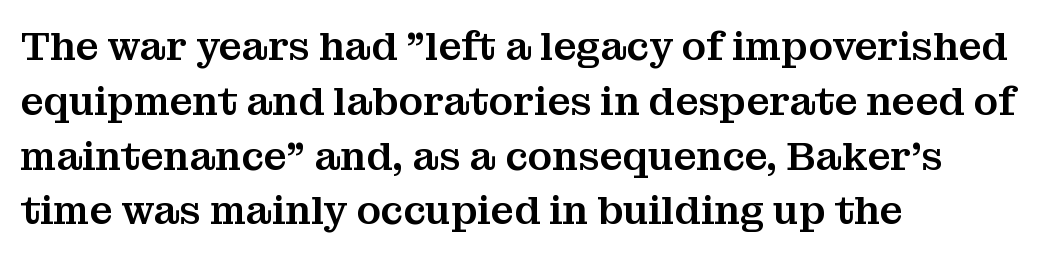
Note the varied advance widths — an 'i' is clearly narrower than an 'm'. Has an underline been added? It has not. Casual observation: everything's shoved over to the left. Letter spacing: default.
